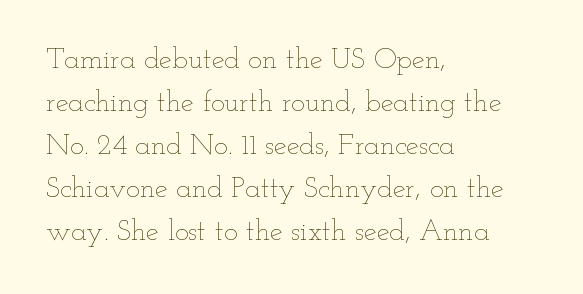
Baseline-to-baseline distance is the conventional proportion of letter height. This is roman type, the default non-slanted kind. Looks like regular typesetting: each glyph gets only the width it needs. The space beneath each line is pristine and unruled. Horizontal alignment here is leftward, the default for most running prose.
